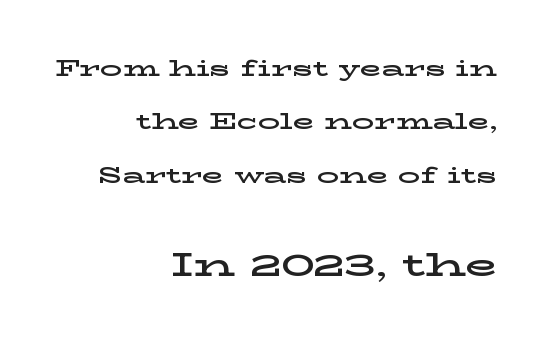
The image shows 33 px wide serif type, upright; set right-aligned, loose line spacing (2.43x), normal letter spacing, not underlined; the second (bottom) block is 1.5x larger; low stroke contrast and a medium x-height.
